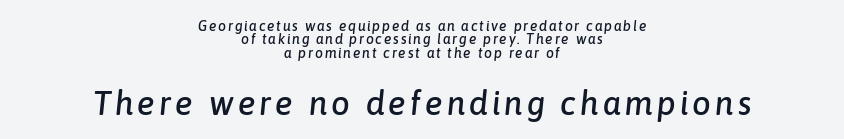
Of the two passages, the one underneath uses the larger point size. Proportional: the letters do not fall into vertical columns. The baseline area is clear. The lines in this sample share a center point and differ in where they start and stop.
